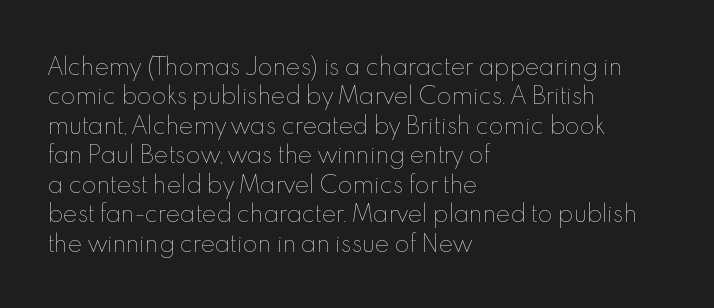
The image shows 22 px text type, upright; set left-aligned, normal line spacing (1.34x), normal letter spacing, not underlined.
